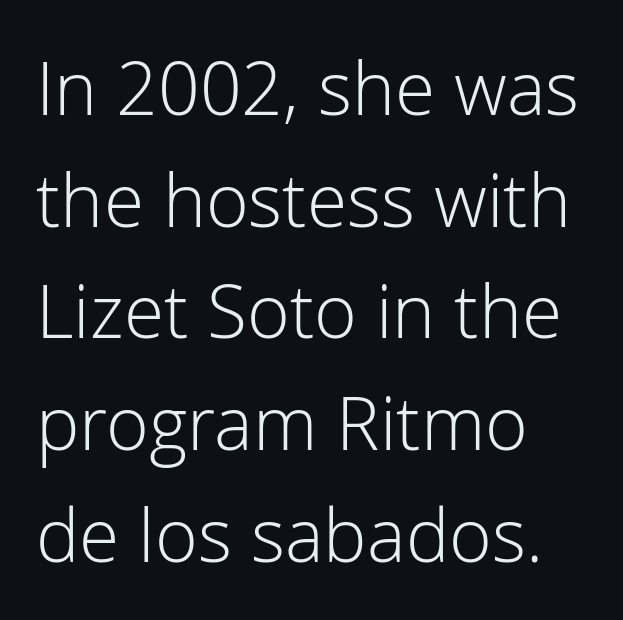
{"serif": "no", "italic": "no", "bold": "no", "weight": "light", "width": "normal", "stroke_contrast": "low", "x_height": "medium", "monospaced": "no", "underline": "no", "align": "left", "line_spacing": "normal", "line_spacing_ratio": 1.53, "letter_spacing": "normal", "letter_spacing_em": 0.0, "glyph_px": 73}
